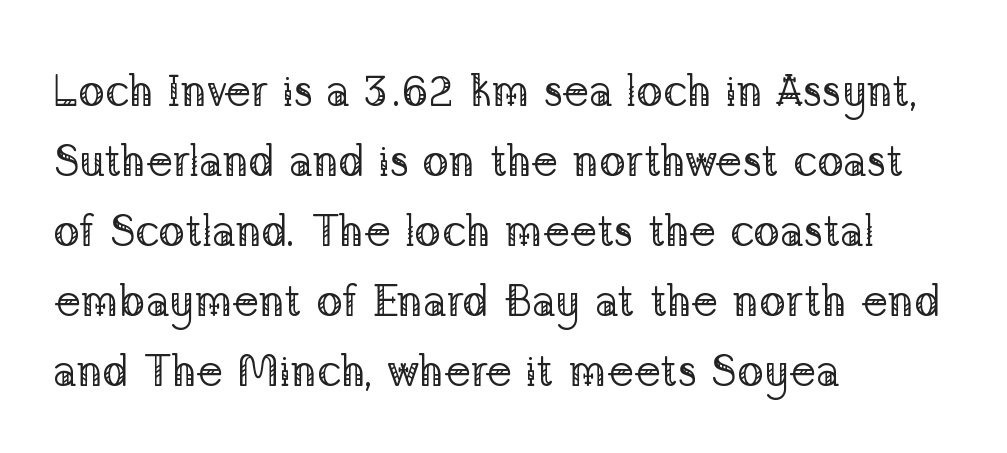
Q: Is the text bold? A: No.
Q: Is the text italic (slanted)? A: No, it is upright.
Q: Is the typeface a serif or a sans-serif typeface? A: Serif.
Q: Is the text underlined? A: No.
Q: How is the paragraph aligned? A: Left-aligned.
Q: Is the spacing between letters normal or unusually wide? A: Normal.
Q: Is the spacing between lines tight, normal or loose? A: Normal.
Q: Width (condensed, normal, or wide)? A: Normal.
Q: Stroke contrast? A: Low.
Q: x-height? A: Medium.
Q: Monospaced? A: No.
